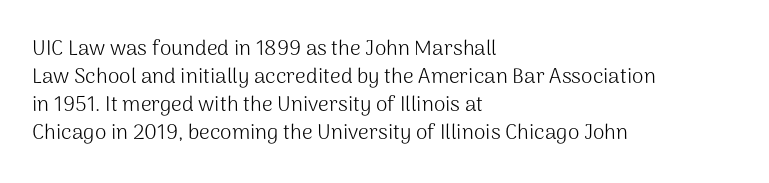
{"italic": "no", "bold": "no", "underline": "no", "align": "left", "line_spacing": "normal", "line_spacing_ratio": 1.33, "letter_spacing": "normal", "letter_spacing_em": 0.0, "glyph_px": 21}
